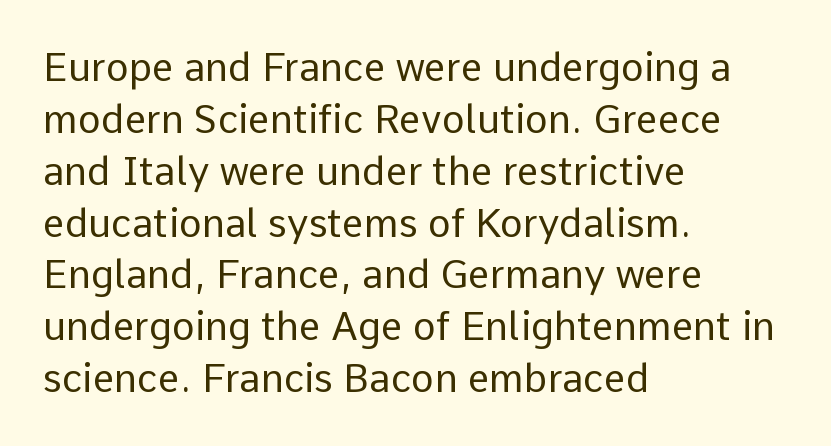
Line spacing here is normal. Posture: upright roman. You could not count columns in this text — the font is proportionally spaced. The line texture is even and compact thanks to regular tracking. Only glyphs here, with clear space below each row. Serif or sans? Sans — the stroke terminals are bare.
